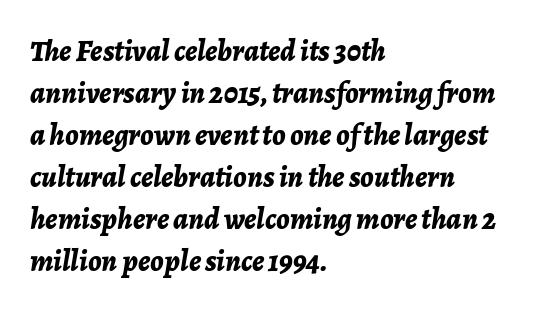
Q: Is the text bold? A: Yes.
Q: Is the text italic (slanted)? A: Yes, it leans right by about 7 degrees.
Q: Is the text underlined? A: No.
Q: How is the paragraph aligned? A: Left-aligned.
Q: Is the spacing between letters normal or unusually wide? A: Normal.
Q: Is the spacing between lines tight, normal or loose? A: Normal.
Q: Width (condensed, normal, or wide)? A: Normal.
Q: Stroke contrast? A: Low.
Q: x-height? A: Medium.
Q: Monospaced? A: No.
